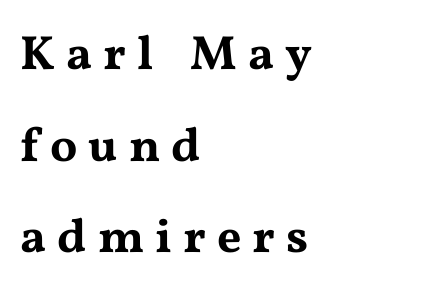
The image shows 48 px wide serif type, upright; set left-aligned, loose line spacing (1.91x), unusually wide letter spacing (+0.23 em), not underlined; medium stroke contrast and a medium x-height.
